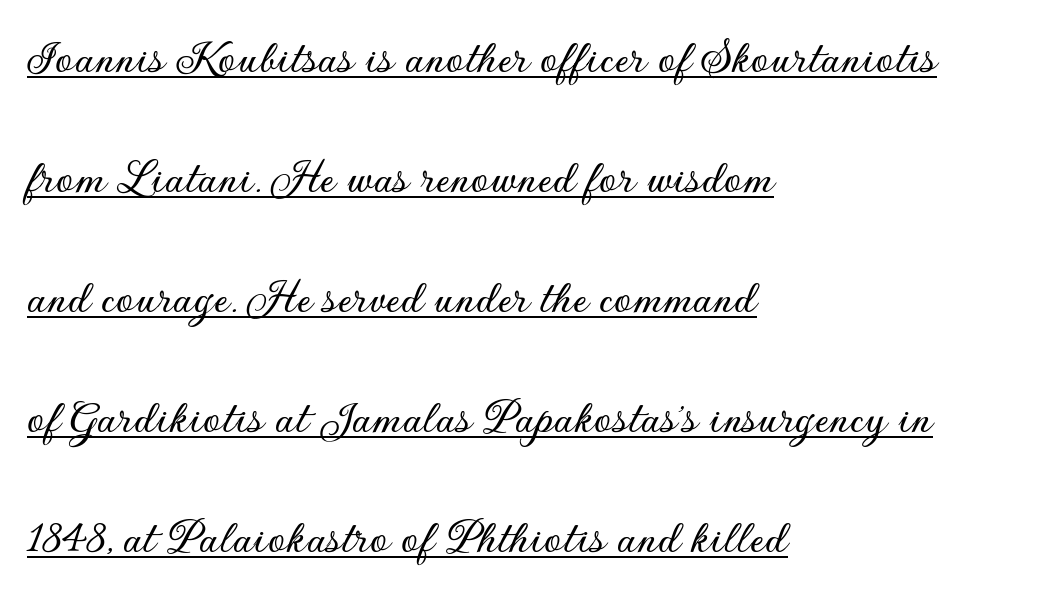
You could fit nearly another row in the gap between these rows. Has an underline been added? It has. The face used here is a sans, in the tradition of grotesques and geometrics. The lines in this sample share a left origin and differ only in where they stop.
